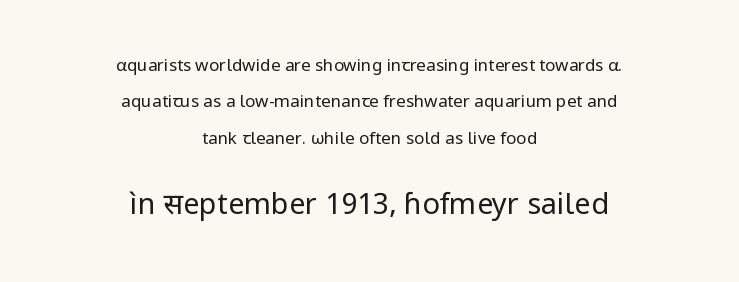
Compared with typical body copy, the letter spacing here is the same. The face used here appears at its bigger size in the lower chunk. The text was rendered using a sans face with plain stroke endings. Style check: upright. Caption: multi-line text, centered on the measure.
